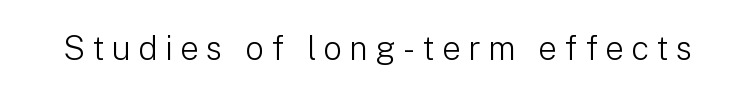
Each letter keeps its own natural width here, so spacing adapts to shape. Is the stroke heavy? The answer is a plain regular-or-lighter. Plain, unruled lines of type. Each word looks stretched out because of the extra space between its letters.
